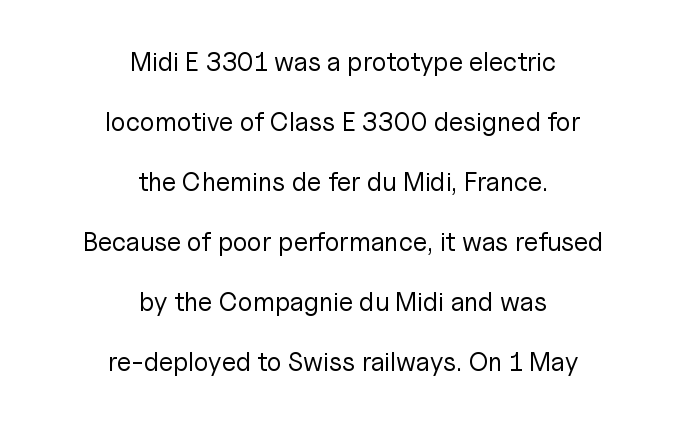
{"italic": "no", "bold": "no", "underline": "no", "align": "center", "line_spacing": "loose", "line_spacing_ratio": 2.31, "letter_spacing": "normal", "letter_spacing_em": 0.0, "glyph_px": 26}
